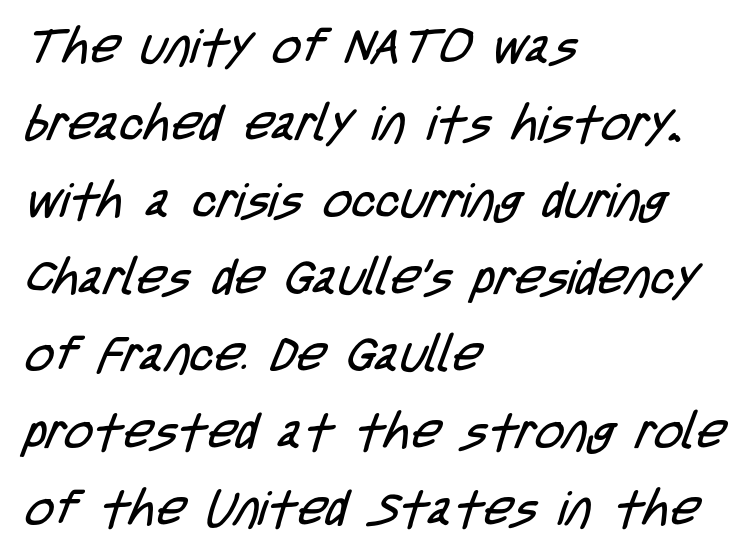
The block of text has a typical density, with ordinary space between rows. Which margin do the lines hug? The left one — the right edge is uneven. Bold? No — there's no thickening of the strokes. These lines are rendered in a variable-pitch font. The strip under each line holds only bare page. The text was rendered using a sans face with plain stroke endings.
